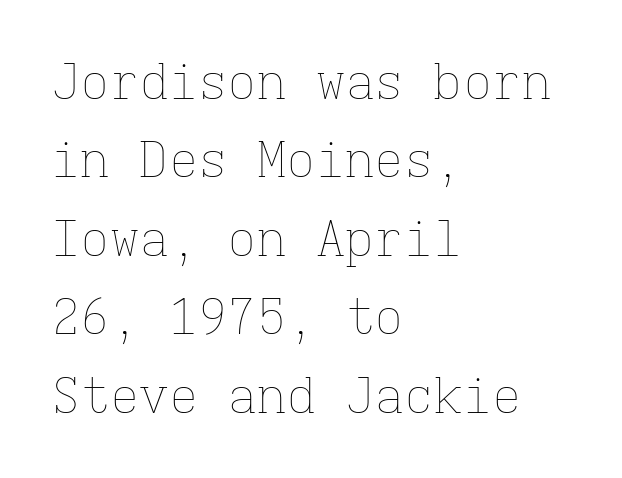
Short and long lines alike share a common starting point at left. Underline: absent. Default kerning and tracking; the words read as compact shapes. This block has exactly the height ordinary leading produces. Here the designer chose a console-style face with uniform glyph widths.
